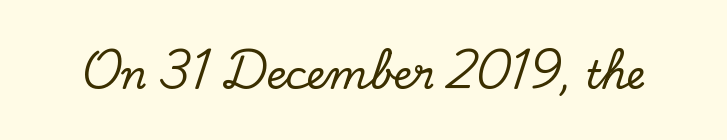
The image shows 39 px serif type; set normal letter spacing, not underlined; low stroke contrast and a small x-height.
